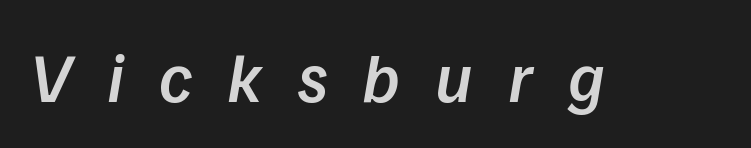
The image shows 70 px semibold sans-serif type; set unusually wide letter spacing (+0.5 em), not underlined; low stroke contrast and a medium x-height.
